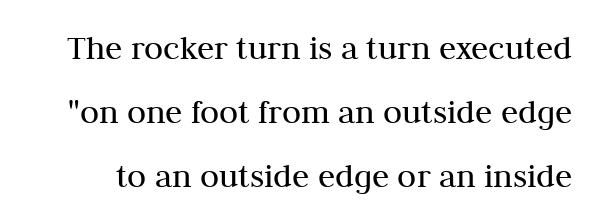
{"serif": "yes", "italic": "no", "bold": "no", "weight": "regular", "width": "normal", "stroke_contrast": "medium", "x_height": "medium", "monospaced": "no", "underline": "no", "line_spacing_ratio": 1.83, "letter_spacing": "normal", "letter_spacing_em": 0.0, "glyph_px": 35}
